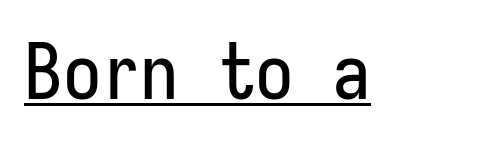
{"serif": "no", "italic": "no", "width": "condensed", "stroke_contrast": "low", "x_height": "medium", "underline": "yes", "letter_spacing": "normal", "letter_spacing_em": 0.0, "glyph_px": 77}
